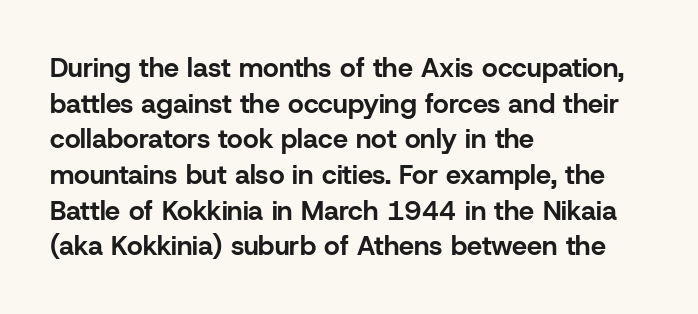
{"italic": "no", "bold": "yes", "underline": "no", "align": "left", "line_spacing": "normal", "line_spacing_ratio": 1.32, "letter_spacing": "normal", "letter_spacing_em": 0.0, "glyph_px": 27}
